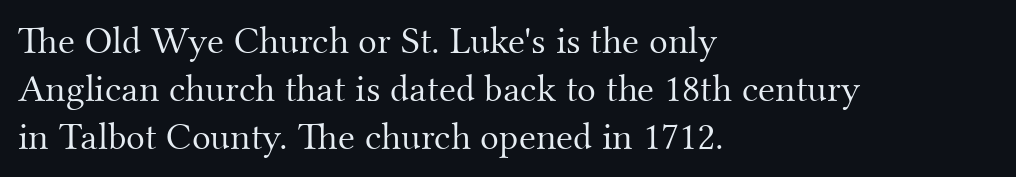
Q: Is the text bold? A: No.
Q: Is the text italic (slanted)? A: No, it is upright.
Q: Is the typeface a serif or a sans-serif typeface? A: Serif.
Q: Is the text underlined? A: No.
Q: How is the paragraph aligned? A: Left-aligned.
Q: Is the spacing between letters normal or unusually wide? A: Normal.
Q: Width (condensed, normal, or wide)? A: Normal.
Q: Stroke contrast? A: Medium.
Q: x-height? A: Small.
Q: Monospaced? A: No.
